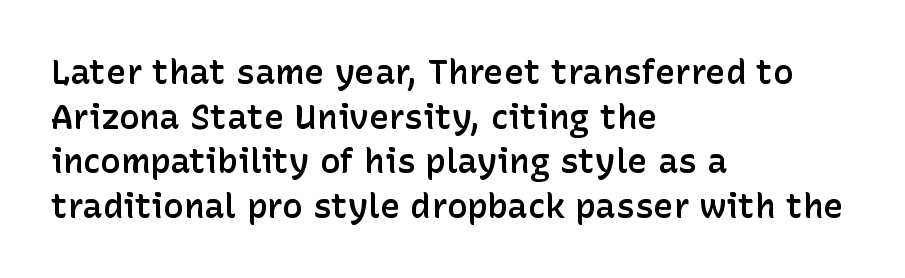
The image shows 34 px semibold sans-serif type, upright; set left-aligned, normal line spacing (1.31x), normal letter spacing, not underlined; low stroke contrast and a medium x-height.
